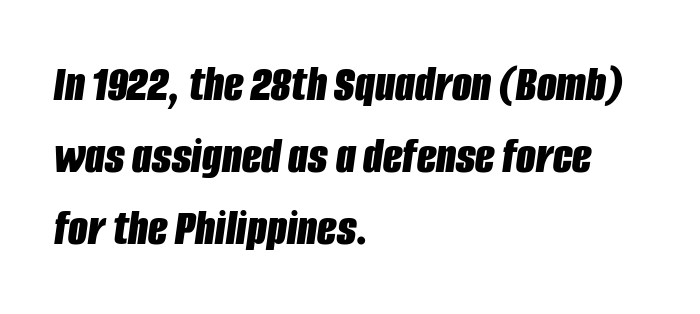
Q: Is the text bold? A: Yes.
Q: Is the text italic (slanted)? A: Yes, it leans right by about 8 degrees.
Q: Is the text underlined? A: No.
Q: How is the paragraph aligned? A: Left-aligned.
Q: Is the spacing between letters normal or unusually wide? A: Normal.
Q: Is the spacing between lines tight, normal or loose? A: Normal.
Q: Width (condensed, normal, or wide)? A: Condensed.
Q: Stroke contrast? A: Low.
Q: x-height? A: Large.
Q: Monospaced? A: No.
